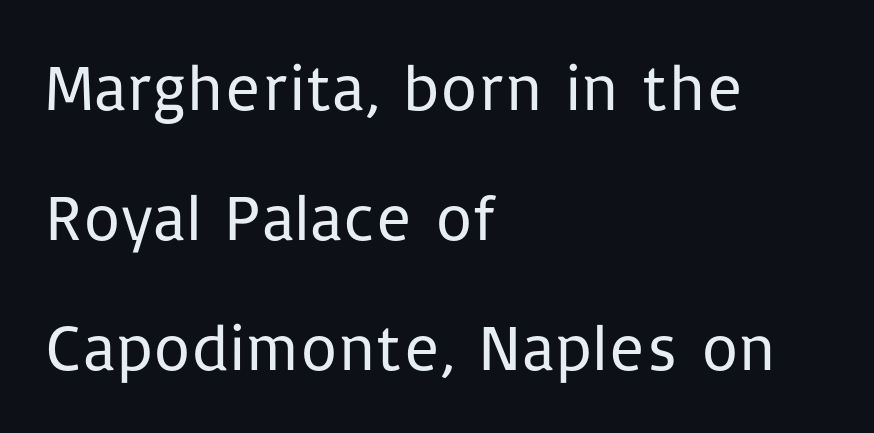
Q: Is the text bold? A: No.
Q: Is the text italic (slanted)? A: No, it is upright.
Q: Is the typeface a serif or a sans-serif typeface? A: Sans-serif.
Q: Is the text underlined? A: No.
Q: How is the paragraph aligned? A: Left-aligned.
Q: Is the spacing between letters normal or unusually wide? A: Normal.
Q: Is the spacing between lines tight, normal or loose? A: Loose.
Q: Width (condensed, normal, or wide)? A: Normal.
Q: Stroke contrast? A: Low.
Q: x-height? A: Medium.
Q: Monospaced? A: No.
